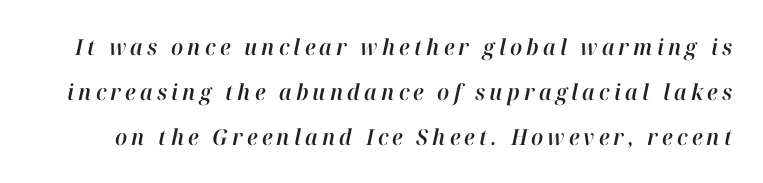
The image shows 22 px text type, italic (leaning right); set loose line spacing (2.04x), not underlined.
